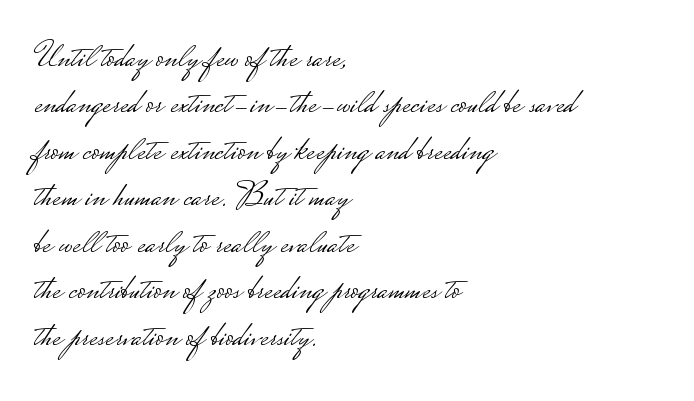
The image shows 36 px light, wide sans-serif type; set left-aligned, normal line spacing (1.29x), normal letter spacing, not underlined; low stroke contrast.
